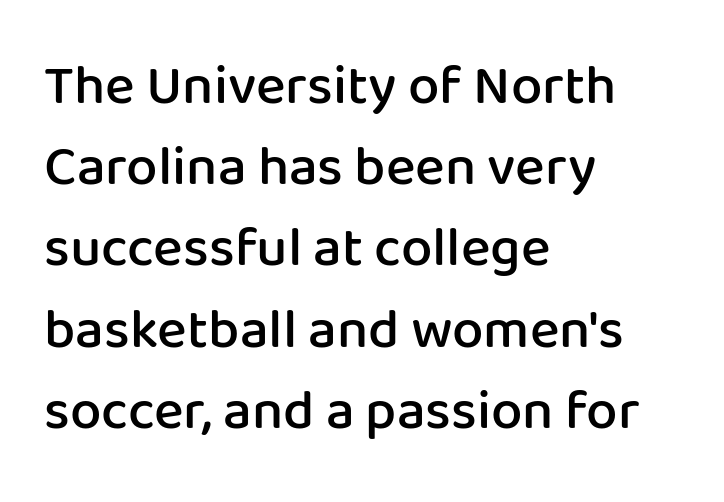
Q: Is the text bold? A: Semi-bold.
Q: Is the text italic (slanted)? A: No, it is upright.
Q: Is the typeface a serif or a sans-serif typeface? A: Sans-serif.
Q: Is the text underlined? A: No.
Q: How is the paragraph aligned? A: Left-aligned.
Q: Is the spacing between letters normal or unusually wide? A: Normal.
Q: Is the spacing between lines tight, normal or loose? A: Normal.
Q: Width (condensed, normal, or wide)? A: Normal.
Q: Stroke contrast? A: Low.
Q: x-height? A: Medium.
Q: Monospaced? A: No.
